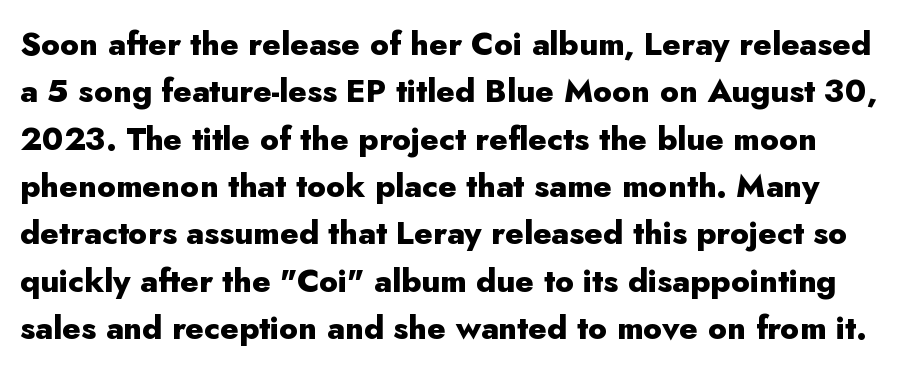
{"serif": "no", "italic": "no", "bold": "yes", "weight": "heavy", "width": "normal", "stroke_contrast": "low", "x_height": "small", "monospaced": "no", "underline": "no", "line_spacing": "normal", "line_spacing_ratio": 1.48, "letter_spacing": "normal", "letter_spacing_em": 0.0, "glyph_px": 32}
